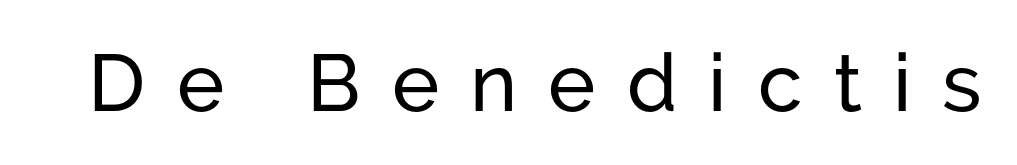
Students, note that the glyphs here are deliberately spaced far apart. Every character sits straight up, as roman type does. The letters advance in unequal steps, a hallmark of proportional type. Note: no serifs on the glyphs. No word sits above an underline.
